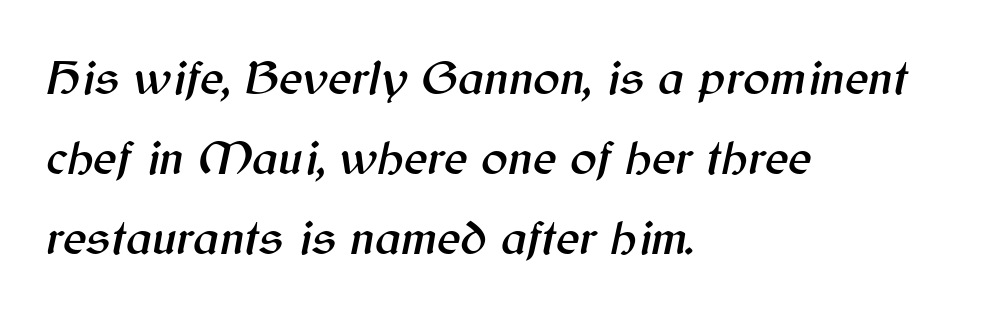
Nobody drew a line under any word here. These lines keep a tight, regular rhythm from letter to letter. The typesetter chose a ragged-right arrangement here. The passage shown is typed in a proportional face where columns would drift. Emphasis-style slanted type is in use.
